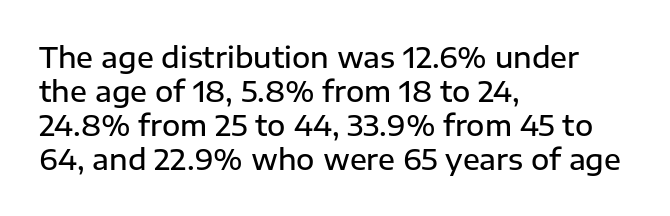
{"serif": "no", "italic": "no", "bold": "semi", "weight": "semibold", "width": "normal", "stroke_contrast": "low", "x_height": "medium", "monospaced": "no", "underline": "no", "align": "left", "line_spacing_ratio": 1.21, "letter_spacing": "normal", "letter_spacing_em": 0.0, "glyph_px": 28}
